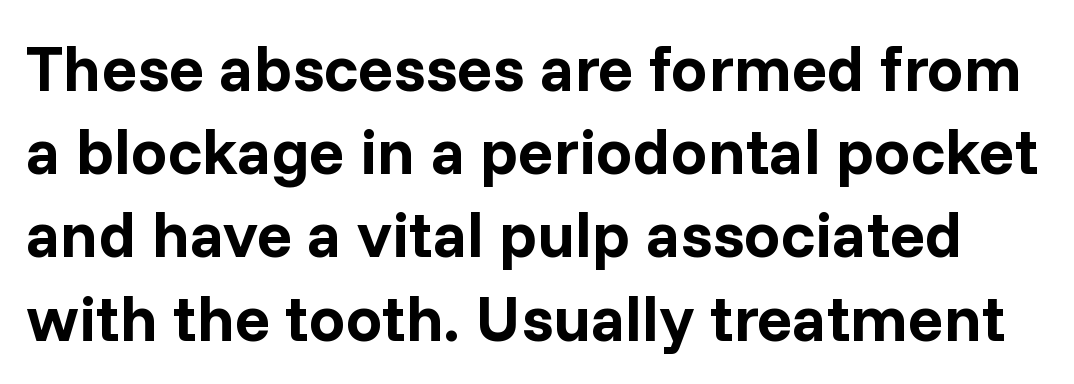
The font family rendered here belongs to the sans-serif group. One glance says typical: line gaps are just what's usual. Descenders hang freely into open space. Quick note: not italic, upright.
